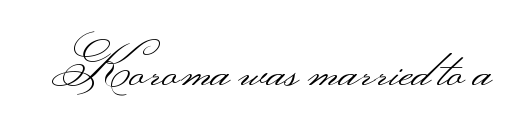
Q: Is the text bold? A: No.
Q: Is the text italic (slanted)? A: Yes.
Q: Is the typeface a serif or a sans-serif typeface? A: Sans-serif.
Q: Is the text underlined? A: No.
Q: Is the spacing between letters normal or unusually wide? A: Normal.
Q: Width (condensed, normal, or wide)? A: Wide.
Q: Stroke contrast? A: Medium.
Q: Monospaced? A: No.
